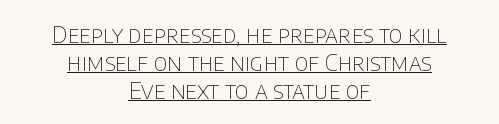
The image shows 23 px text type, upright; set centered, line spacing 1.21x, normal letter spacing, underlined.
